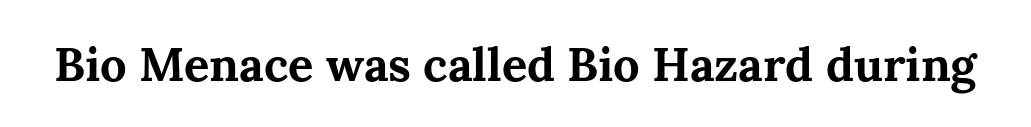
{"serif": "yes", "italic": "no", "bold": "yes", "weight": "bold", "width": "normal", "stroke_contrast": "medium", "x_height": "medium", "monospaced": "no", "underline": "no", "letter_spacing": "normal", "letter_spacing_em": 0.0, "glyph_px": 47}
